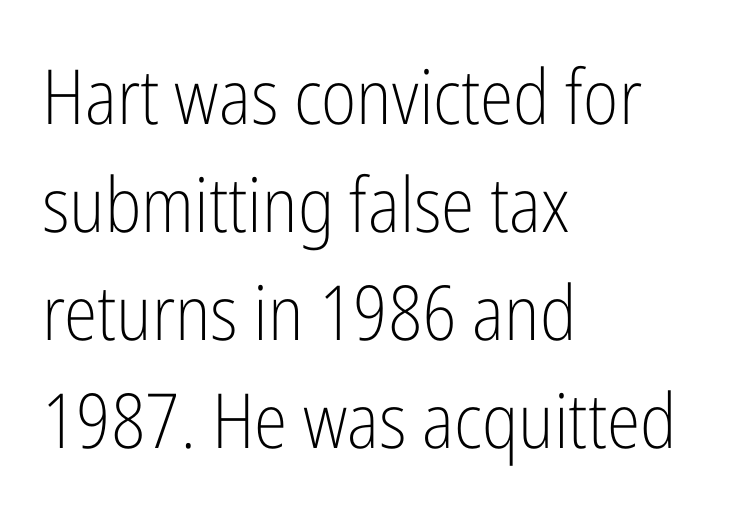
{"serif": "no", "italic": "no", "bold": "no", "weight": "light", "width": "condensed", "stroke_contrast": "low", "x_height": "medium", "monospaced": "no", "underline": "no", "align": "left", "line_spacing": "normal", "line_spacing_ratio": 1.42, "letter_spacing": "normal", "letter_spacing_em": 0.0, "glyph_px": 76}
